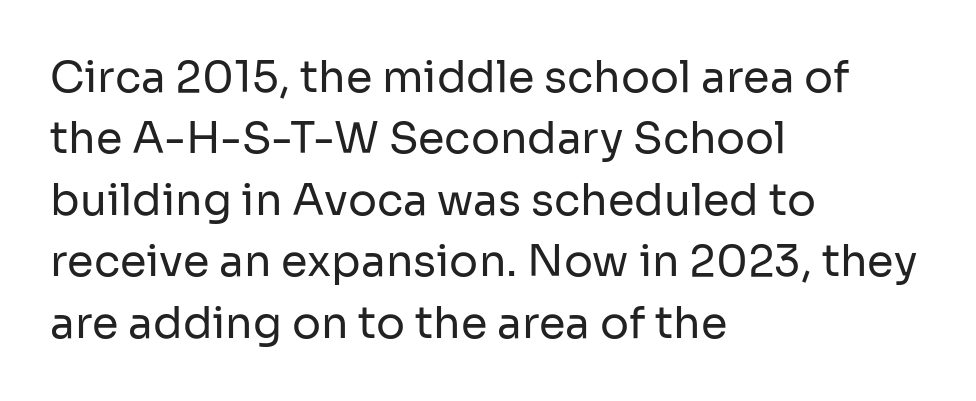
Q: Is the text bold? A: No.
Q: Is the text italic (slanted)? A: No, it is upright.
Q: Is the typeface a serif or a sans-serif typeface? A: Sans-serif.
Q: Is the text underlined? A: No.
Q: How is the paragraph aligned? A: Left-aligned.
Q: Is the spacing between letters normal or unusually wide? A: Normal.
Q: Is the spacing between lines tight, normal or loose? A: Normal.
Q: Width (condensed, normal, or wide)? A: Normal.
Q: Stroke contrast? A: Low.
Q: x-height? A: Medium.
Q: Monospaced? A: No.
